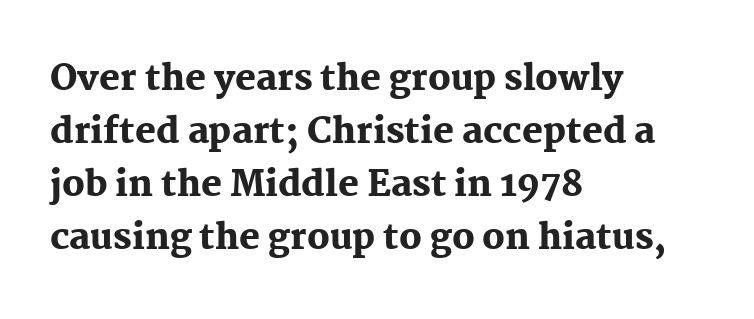
What's the leading like? Ordinary, nothing unusual. Here the glyphs are tracked normally, forming tight word shapes. Bold? Absolutely — the strokes are thick and heavy. Here the designer chose a conventional face with non-uniform glyph widths. Upright lettering throughout.
